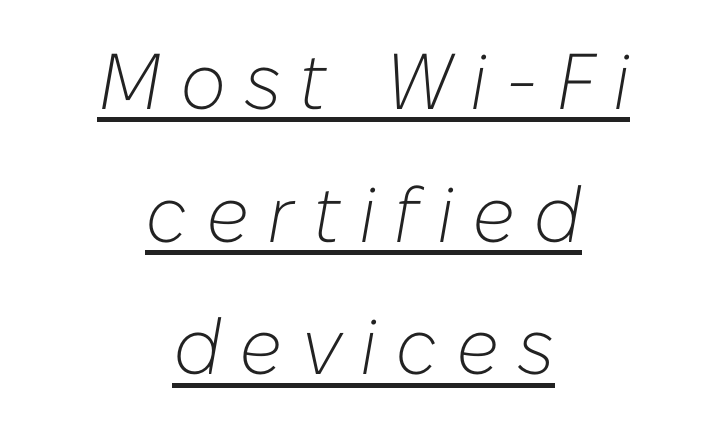
Q: Is the text bold? A: No.
Q: Is the text italic (slanted)? A: Yes, it leans right by about 10 degrees.
Q: Is the text underlined? A: Yes.
Q: How is the paragraph aligned? A: Centered.
Q: Is the spacing between letters normal or unusually wide? A: Unusually wide.
Q: Is the spacing between lines tight, normal or loose? A: Normal.
Q: Width (condensed, normal, or wide)? A: Normal.
Q: Stroke contrast? A: Low.
Q: x-height? A: Medium.
Q: Monospaced? A: No.
